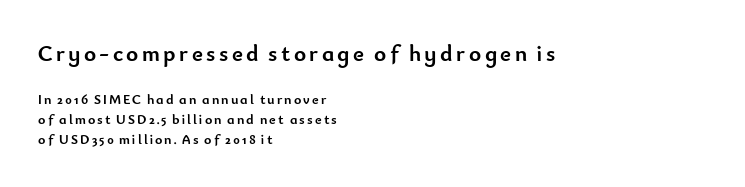
The image shows 23 px bold type, upright; set left-aligned, normal line spacing (1.44x), not underlined; the first (top) block is 1.64x larger.
